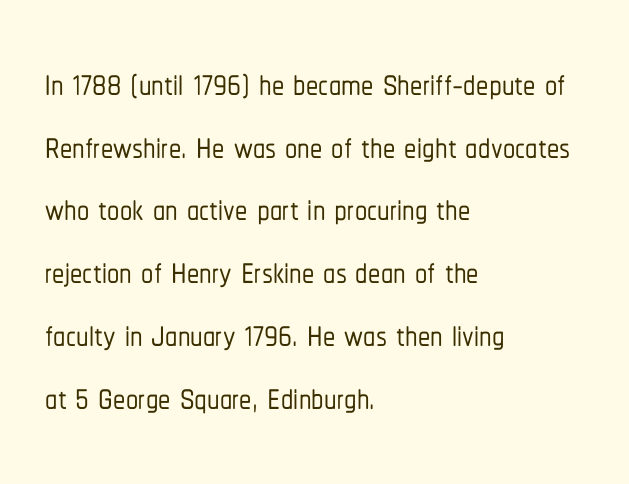
Letters rest on an invisible, unmarked baseline. A typesetter would call this zero additional tracking. Are there feet on the stems? There aren't — it's a sans. Note the varied advance widths — an 'i' is clearly narrower than an 'm'.
